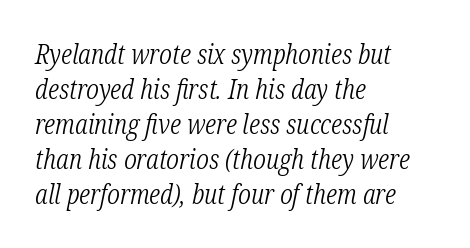
Check under the words: just untouched page. The weight tops out at a normal text grade. Style check: oblique. The rendering uses a moderate line-height, typical for paragraphs.
